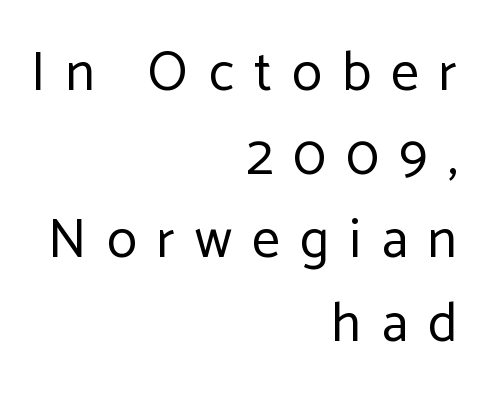
The image shows 55 px regular-weight sans-serif type, upright; set right-aligned, normal line spacing (1.52x), unusually wide letter spacing (+0.37 em), not underlined; low stroke contrast and a medium x-height.
